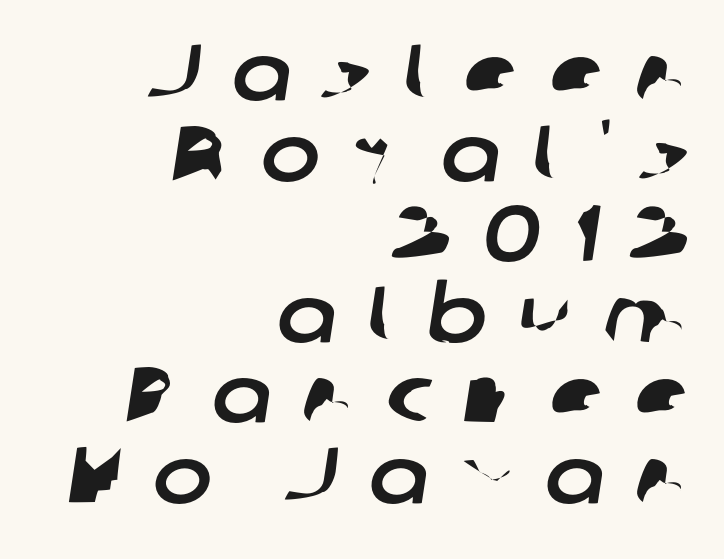
{"serif": "no", "width": "normal", "stroke_contrast": "low", "x_height": "medium", "monospaced": "no", "underline": "no", "align": "right", "line_spacing": "tight", "line_spacing_ratio": 1.02, "letter_spacing": "wide", "letter_spacing_em": 0.39, "glyph_px": 79}
